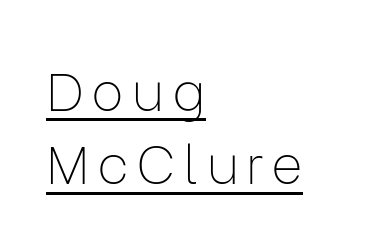
{"serif": "no", "italic": "no", "bold": "no", "weight": "thin", "width": "normal", "stroke_contrast": "low", "x_height": "medium", "monospaced": "no", "underline": "yes", "align": "left", "line_spacing": "normal", "line_spacing_ratio": 1.36, "glyph_px": 54}
